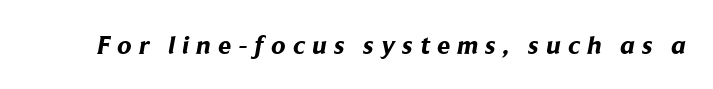
The image shows 26 px bold type; set unusually wide letter spacing (+0.28 em), not underlined.
